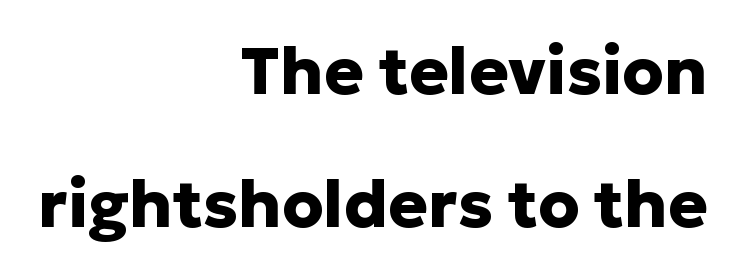
{"serif": "no", "italic": "no", "bold": "yes", "weight": "heavy", "width": "normal", "stroke_contrast": "low", "x_height": "medium", "monospaced": "no", "underline": "no", "align": "right", "line_spacing": "loose", "line_spacing_ratio": 2.01, "letter_spacing": "normal", "letter_spacing_em": 0.0, "glyph_px": 66}
